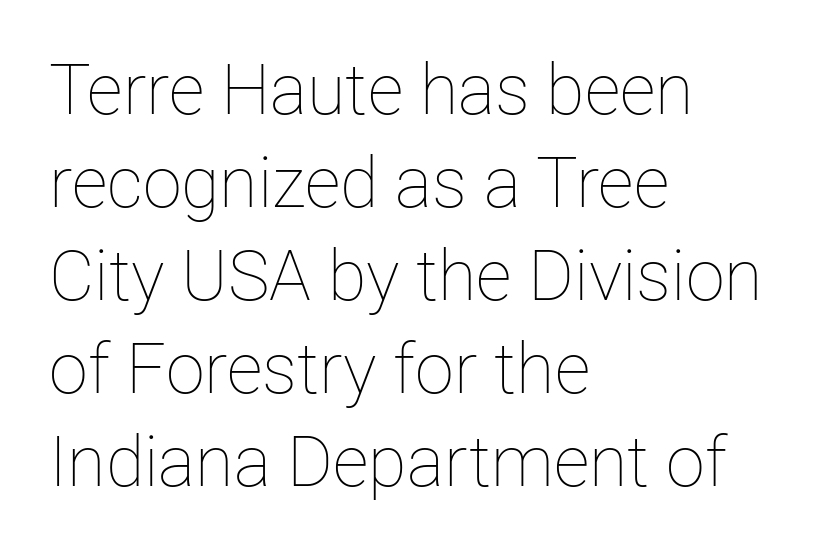
Q: Is the text bold? A: No.
Q: Is the text italic (slanted)? A: No, it is upright.
Q: Is the text underlined? A: No.
Q: How is the paragraph aligned? A: Left-aligned.
Q: Is the spacing between letters normal or unusually wide? A: Normal.
Q: Is the spacing between lines tight, normal or loose? A: Normal.
Q: Width (condensed, normal, or wide)? A: Normal.
Q: Stroke contrast? A: Low.
Q: x-height? A: Medium.
Q: Monospaced? A: No.
